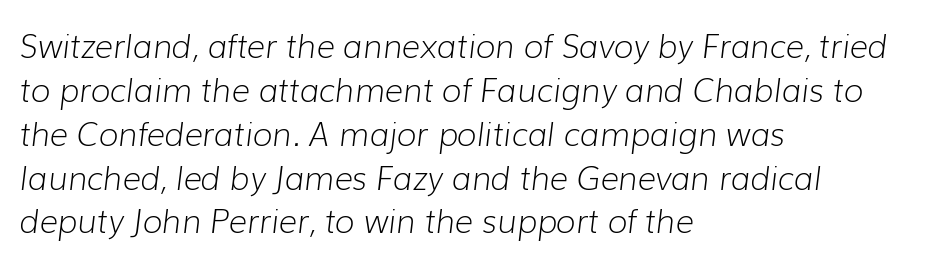
Q: Is the text bold? A: No.
Q: Is the text italic (slanted)? A: Yes, it leans right by about 7 degrees.
Q: Is the text underlined? A: No.
Q: How is the paragraph aligned? A: Left-aligned.
Q: Is the spacing between letters normal or unusually wide? A: Normal.
Q: Is the spacing between lines tight, normal or loose? A: Normal.
Q: Width (condensed, normal, or wide)? A: Normal.
Q: Stroke contrast? A: Low.
Q: x-height? A: Medium.
Q: Monospaced? A: No.
